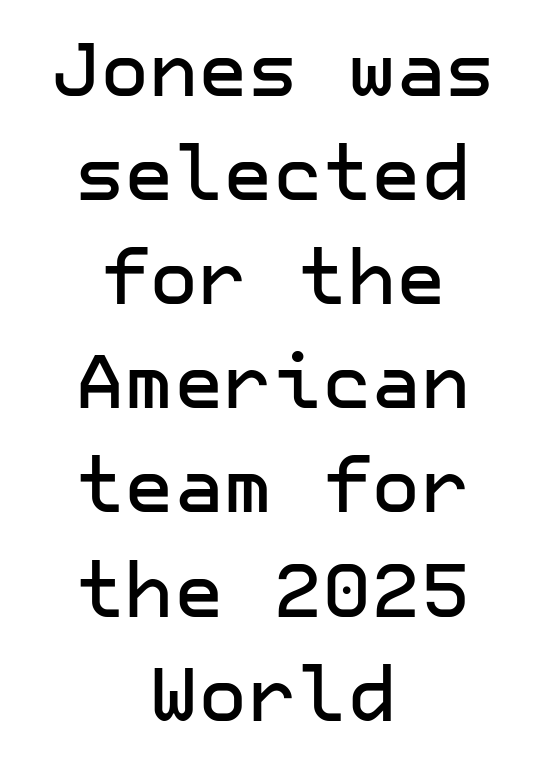
Observe the absence of serifs on each vertical stroke in this sample. The whitespace from short lines is split evenly between both sides. Nobody drew a line under any word here. Posture: upright roman. Vertically, the passage feels balanced, rows spaced as you'd expect.
